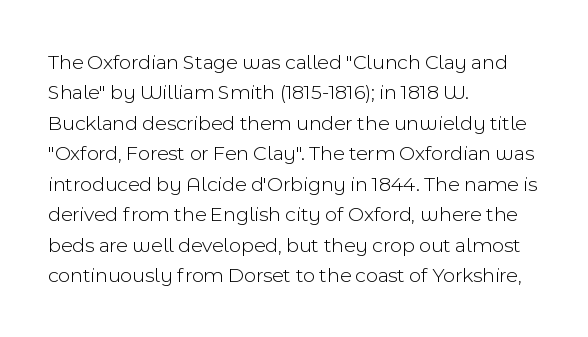
The image shows 21 px text type, upright; set left-aligned, normal line spacing (1.45x), normal letter spacing, not underlined.
